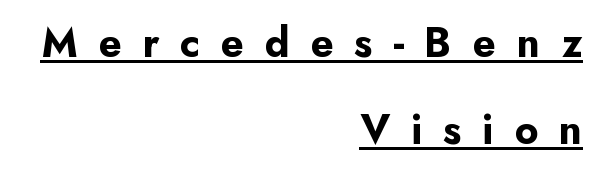
The image shows 42 px bold sans-serif type, upright; set right-aligned, loose line spacing (2.08x), unusually wide letter spacing (+0.49 em), underlined; low stroke contrast and a small x-height.
